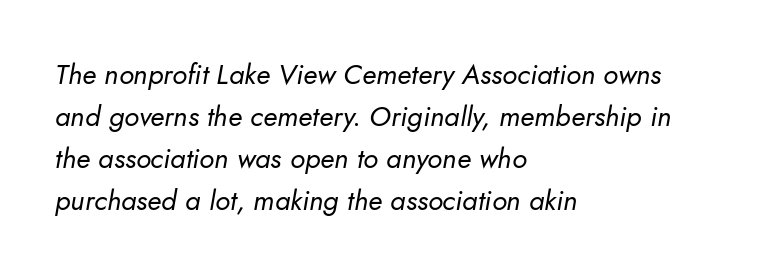
What's the leading like? Ordinary, nothing unusual. Left-aligned paragraph, ragged on the right. Designer's note — italics engaged. A typesetter would call this zero additional tracking.
